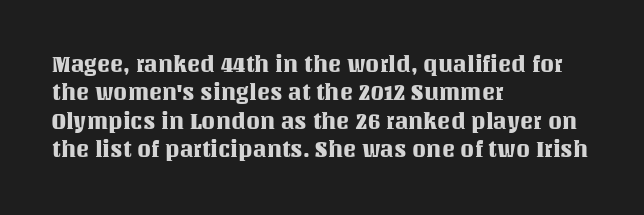
Q: Is the text italic (slanted)? A: No, it is upright.
Q: Is the text underlined? A: No.
Q: How is the paragraph aligned? A: Left-aligned.
Q: Is the spacing between letters normal or unusually wide? A: Normal.
Q: Is the spacing between lines tight, normal or loose? A: Normal.
